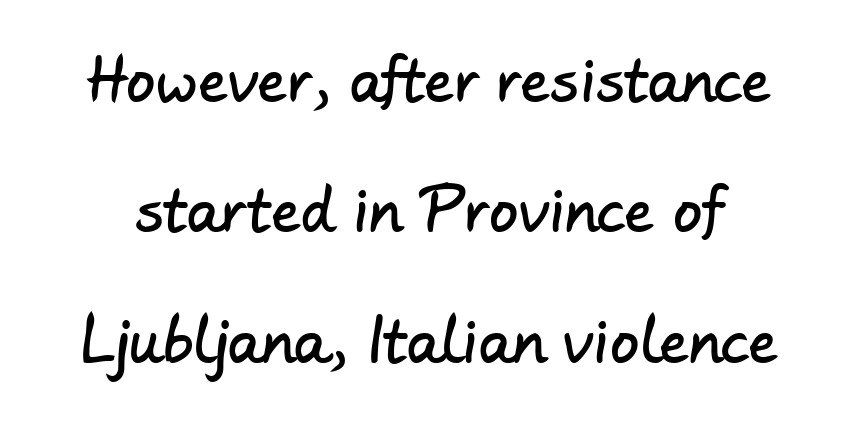
The image shows 58 px sans-serif type; set loose line spacing (2.25x), normal letter spacing, not underlined; low stroke contrast and a small x-height.
